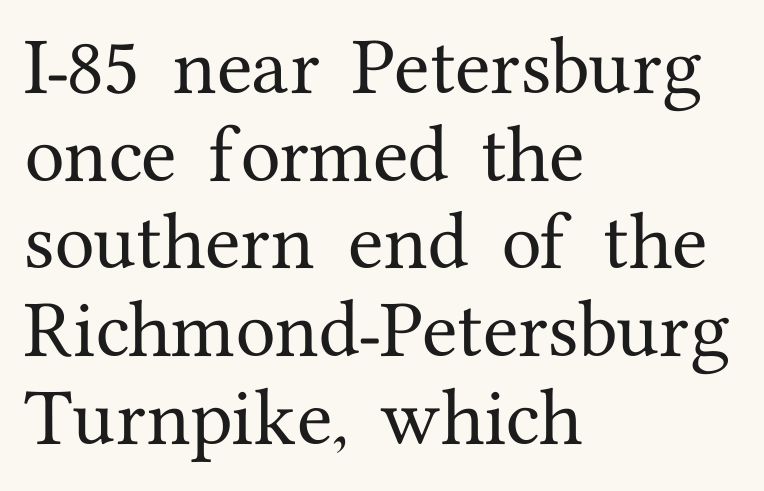
{"serif": "yes", "italic": "no", "width": "normal", "stroke_contrast": "medium", "x_height": "medium", "monospaced": "no", "underline": "no", "align": "left", "line_spacing": "normal", "line_spacing_ratio": 1.35, "letter_spacing": "normal", "letter_spacing_em": 0.0, "glyph_px": 65}
